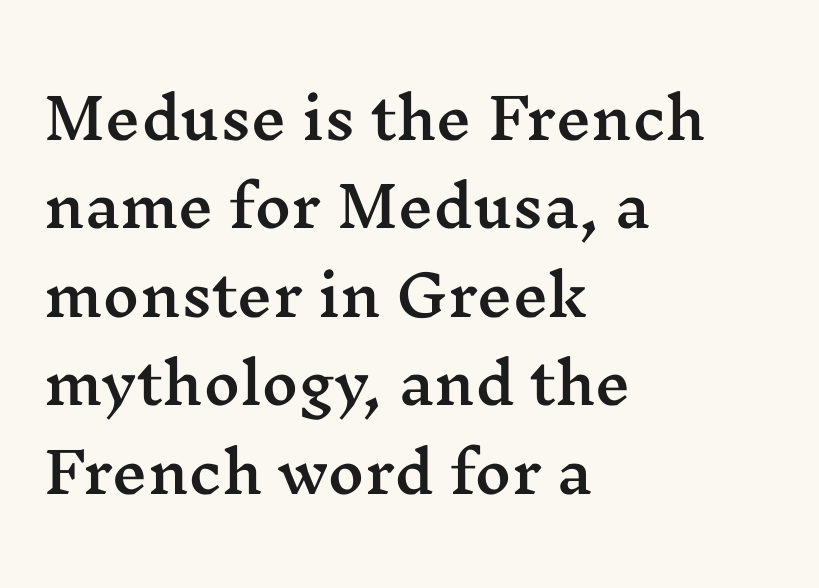
Q: Is the text italic (slanted)? A: No, it is upright.
Q: Is the typeface a serif or a sans-serif typeface? A: Serif.
Q: Is the text underlined? A: No.
Q: How is the paragraph aligned? A: Left-aligned.
Q: Is the spacing between letters normal or unusually wide? A: Normal.
Q: Is the spacing between lines tight, normal or loose? A: Normal.
Q: Width (condensed, normal, or wide)? A: Wide.
Q: Stroke contrast? A: Medium.
Q: x-height? A: Medium.
Q: Monospaced? A: No.
